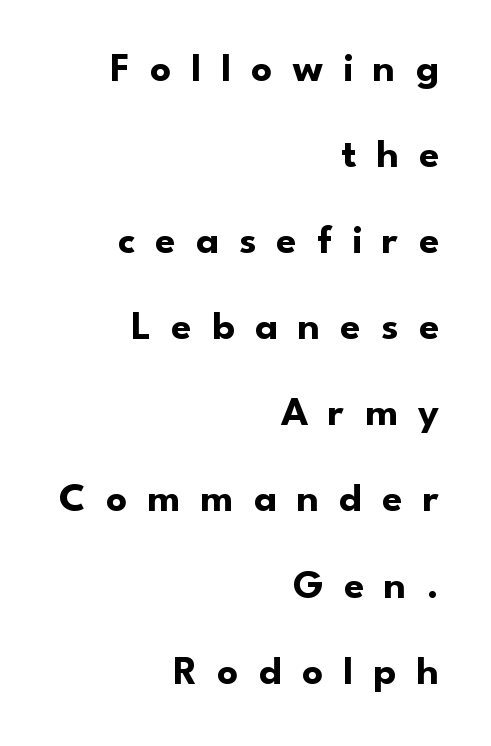
Q: Is the text bold? A: Yes.
Q: Is the text italic (slanted)? A: No, it is upright.
Q: Is the typeface a serif or a sans-serif typeface? A: Sans-serif.
Q: Is the text underlined? A: No.
Q: How is the paragraph aligned? A: Right-aligned.
Q: Is the spacing between letters normal or unusually wide? A: Unusually wide.
Q: Is the spacing between lines tight, normal or loose? A: Loose.
Q: Width (condensed, normal, or wide)? A: Normal.
Q: Stroke contrast? A: Low.
Q: x-height? A: Small.
Q: Monospaced? A: No.
